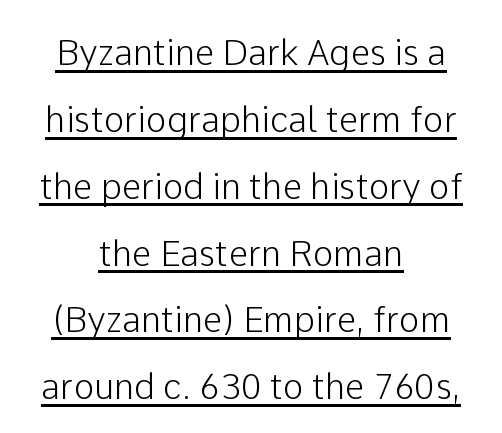
{"serif": "no", "italic": "no", "width": "normal", "stroke_contrast": "low", "x_height": "medium", "monospaced": "no", "underline": "yes", "align": "center", "line_spacing": "loose", "line_spacing_ratio": 1.91, "letter_spacing": "normal", "letter_spacing_em": 0.0, "glyph_px": 35}
